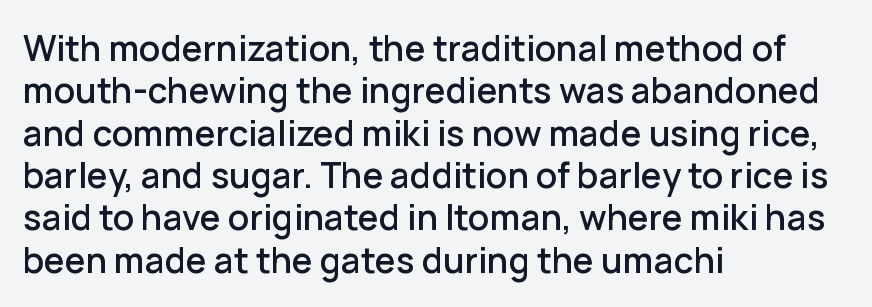
The image shows 35 px sans-serif type, upright; set left-aligned, line spacing 1.21x, normal letter spacing, not underlined; low stroke contrast and a medium x-height.
